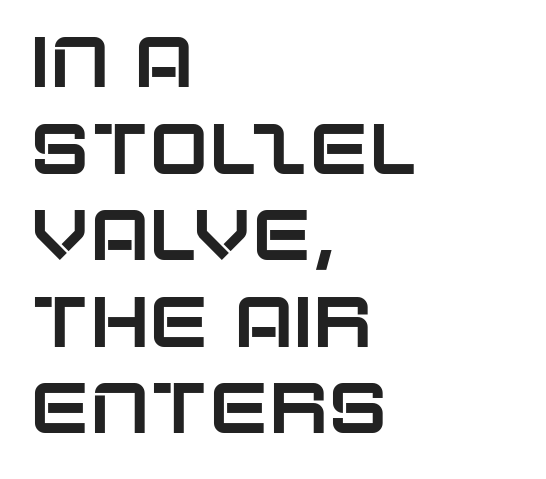
The image shows 71 px sans-serif type, upright; set left-aligned, line spacing 1.22x, normal letter spacing, not underlined; low stroke contrast and a large x-height.
